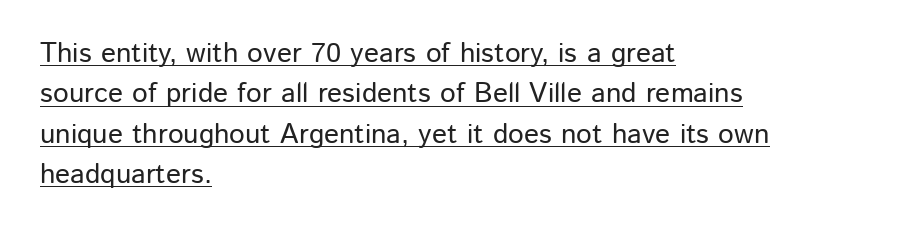
The image shows 28 px sans-serif type, upright; set left-aligned, normal line spacing (1.44x), normal letter spacing, underlined; low stroke contrast and a medium x-height.
